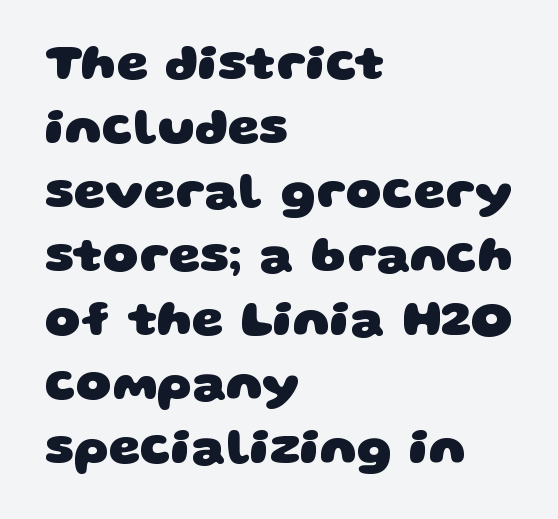
Each letter keeps its own natural width here, so spacing adapts to shape. Default kerning and tracking; the words read as compact shapes. Casual observation: everything's shoved over to the left. Heft: maximum for text — a bold. The rows are spaced the way most documents space them.
